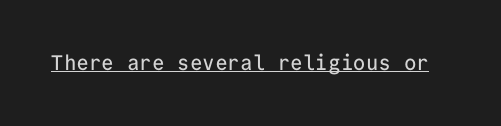
Students, note that the glyphs here touch the page at normal intervals. Does a line run under the words? Yes, clearly. Designer's note — italics off, roman on.
